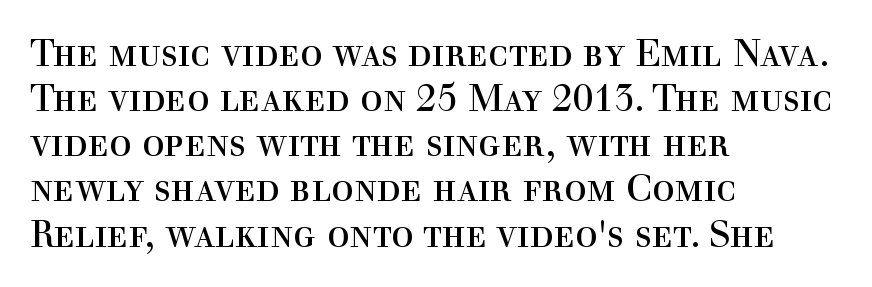
Yep, those are serifs on the letters. Here the designer chose a conventional face with non-uniform glyph widths. Between one letter and the next there's only the usual sliver of space. A quiet, ordinary-to-light weight characterises the typeface. Casual observation: everything's shoved over to the left.
